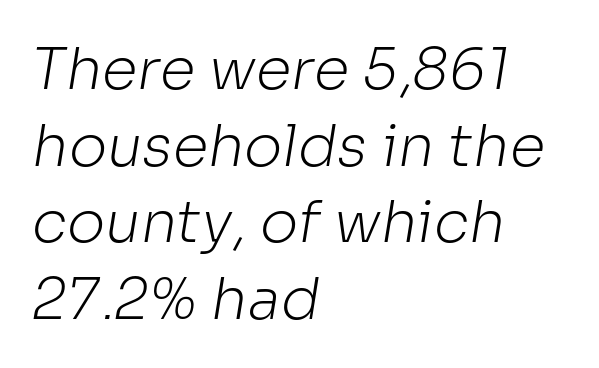
Q: Is the text bold? A: No.
Q: Is the typeface a serif or a sans-serif typeface? A: Sans-serif.
Q: Is the text underlined? A: No.
Q: How is the paragraph aligned? A: Left-aligned.
Q: Is the spacing between letters normal or unusually wide? A: Normal.
Q: Is the spacing between lines tight, normal or loose? A: Normal.
Q: Width (condensed, normal, or wide)? A: Normal.
Q: Stroke contrast? A: Low.
Q: x-height? A: Medium.
Q: Monospaced? A: No.
